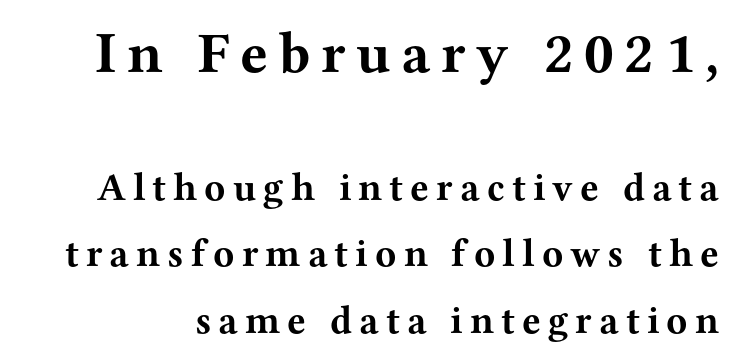
{"serif": "yes", "italic": "no", "bold": "yes", "weight": "bold", "width": "wide", "stroke_contrast": "medium", "x_height": "medium", "monospaced": "no", "underline": "no", "line_spacing": "normal", "line_spacing_ratio": 1.7, "larger_block": "first", "size_ratio": 1.49, "glyph_px": 58}
